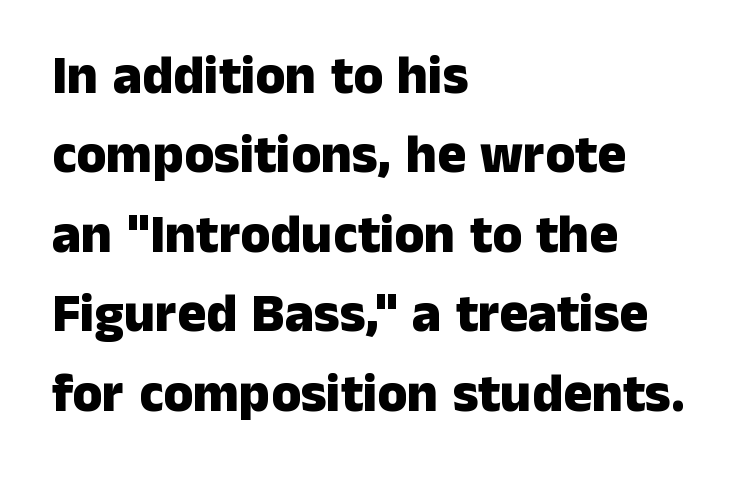
Note the varied advance widths — an 'i' is clearly narrower than an 'm'. The axis of the letterforms is exactly vertical. Just letters on the line, the space beneath them empty. Compared with a centered layout, this one pins lines to the left instead.
